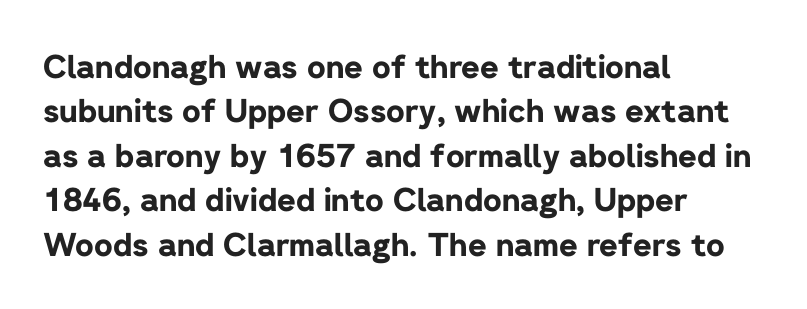
{"serif": "no", "italic": "no", "bold": "yes", "weight": "bold", "width": "normal", "stroke_contrast": "low", "x_height": "medium", "monospaced": "no", "underline": "no", "align": "left", "line_spacing": "normal", "line_spacing_ratio": 1.39, "letter_spacing": "normal", "letter_spacing_em": 0.0, "glyph_px": 32}
